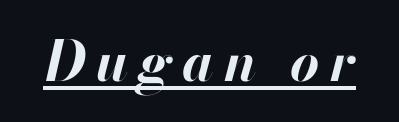
{"italic": "yes", "lean": "right", "slant_degrees": 13, "bold": "yes", "weight": "bold", "width": "normal", "stroke_contrast": "high", "x_height": "small", "monospaced": "no", "underline": "yes", "glyph_px": 56}
